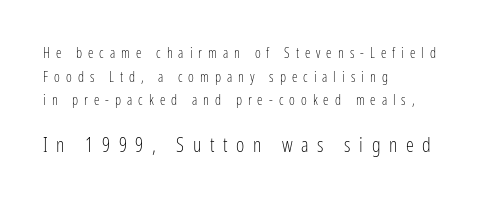
The image shows 20 px text type, upright; set left-aligned, normal line spacing (1.68x), unusually wide letter spacing (+0.43 em), not underlined; the second (bottom) block is 1.43x larger.
